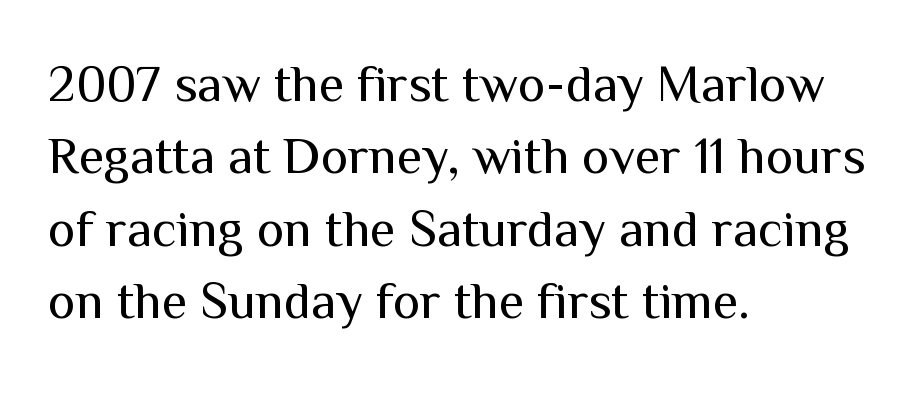
Q: Is the text bold? A: No.
Q: Is the text italic (slanted)? A: No, it is upright.
Q: Is the typeface a serif or a sans-serif typeface? A: Sans-serif.
Q: Is the text underlined? A: No.
Q: How is the paragraph aligned? A: Left-aligned.
Q: Is the spacing between letters normal or unusually wide? A: Normal.
Q: Is the spacing between lines tight, normal or loose? A: Normal.
Q: Width (condensed, normal, or wide)? A: Normal.
Q: Stroke contrast? A: Medium.
Q: x-height? A: Medium.
Q: Monospaced? A: No.
